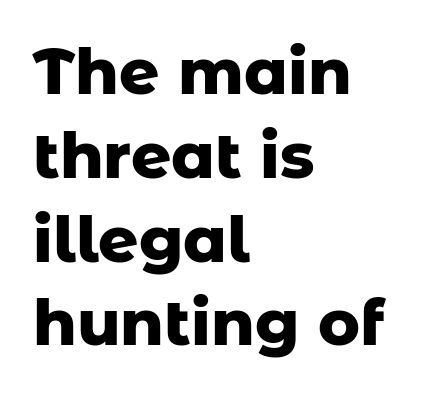
Q: Is the text bold? A: Yes.
Q: Is the text italic (slanted)? A: No, it is upright.
Q: Is the typeface a serif or a sans-serif typeface? A: Sans-serif.
Q: Is the text underlined? A: No.
Q: How is the paragraph aligned? A: Left-aligned.
Q: Is the spacing between letters normal or unusually wide? A: Normal.
Q: Is the spacing between lines tight, normal or loose? A: Normal.
Q: Width (condensed, normal, or wide)? A: Normal.
Q: Stroke contrast? A: Low.
Q: x-height? A: Medium.
Q: Monospaced? A: No.
